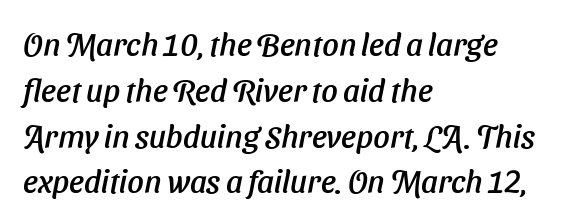
Q: Is the typeface a serif or a sans-serif typeface? A: Serif.
Q: Is the text underlined? A: No.
Q: How is the paragraph aligned? A: Left-aligned.
Q: Is the spacing between letters normal or unusually wide? A: Normal.
Q: Is the spacing between lines tight, normal or loose? A: Normal.
Q: Width (condensed, normal, or wide)? A: Normal.
Q: Stroke contrast? A: Low.
Q: x-height? A: Medium.
Q: Monospaced? A: No.
